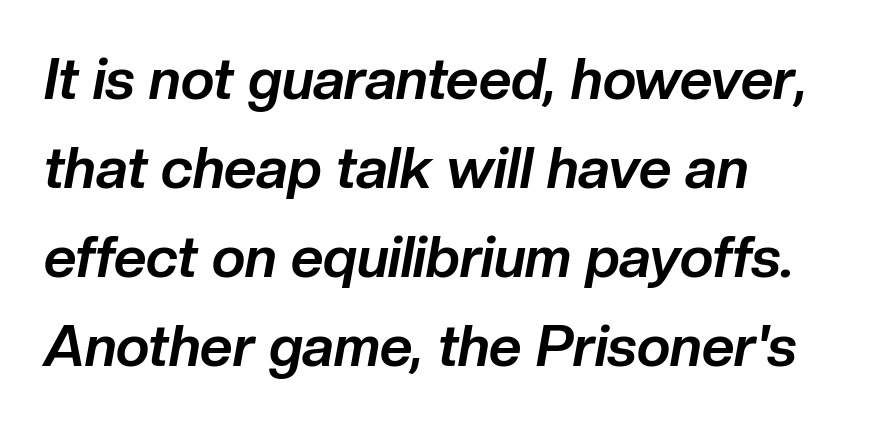
Q: Is the text bold? A: Yes.
Q: Is the text italic (slanted)? A: Yes, it leans right by about 10 degrees.
Q: Is the text underlined? A: No.
Q: How is the paragraph aligned? A: Left-aligned.
Q: Is the spacing between letters normal or unusually wide? A: Normal.
Q: Is the spacing between lines tight, normal or loose? A: Normal.
Q: Width (condensed, normal, or wide)? A: Normal.
Q: Stroke contrast? A: Low.
Q: x-height? A: Medium.
Q: Monospaced? A: No.
